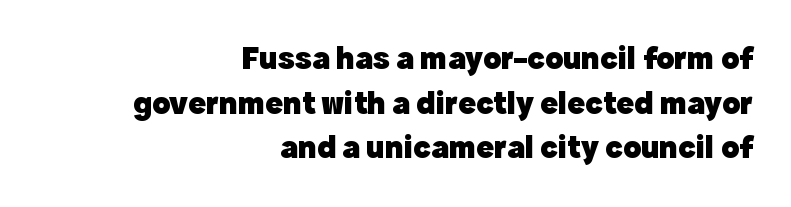
{"serif": "no", "italic": "no", "bold": "yes", "weight": "heavy", "width": "normal", "x_height": "medium", "monospaced": "no", "underline": "no", "align": "right", "line_spacing": "normal", "line_spacing_ratio": 1.35, "letter_spacing": "normal", "letter_spacing_em": 0.0, "glyph_px": 33}
